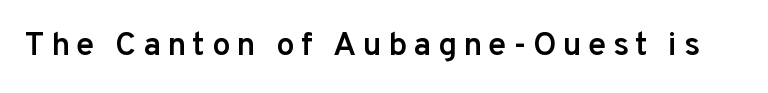
The image shows 33 px semibold sans-serif type, upright; set not underlined; low stroke contrast and a medium x-height.
